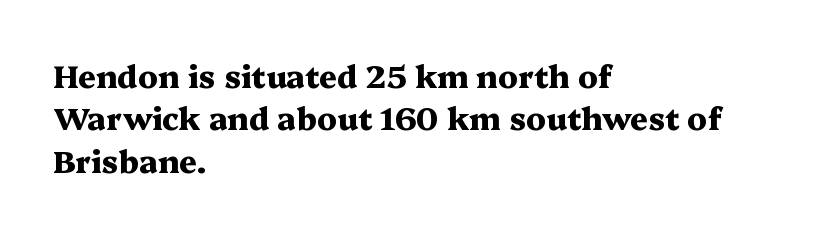
Q: Is the text bold? A: Yes.
Q: Is the text italic (slanted)? A: No, it is upright.
Q: Is the typeface a serif or a sans-serif typeface? A: Serif.
Q: Is the text underlined? A: No.
Q: How is the paragraph aligned? A: Left-aligned.
Q: Is the spacing between letters normal or unusually wide? A: Normal.
Q: Is the spacing between lines tight, normal or loose? A: Normal.
Q: Width (condensed, normal, or wide)? A: Wide.
Q: Stroke contrast? A: Medium.
Q: x-height? A: Medium.
Q: Monospaced? A: No.
